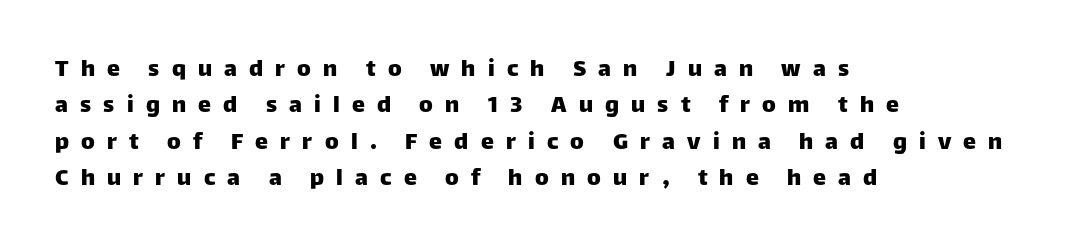
Each new line begins a customary step beneath the previous one. Does the copy run flush right? No — it runs flush left. Rendered with straight, roman letterforms. Bare-footed words on every line. There is plenty of visible air inserted between adjacent glyphs.
